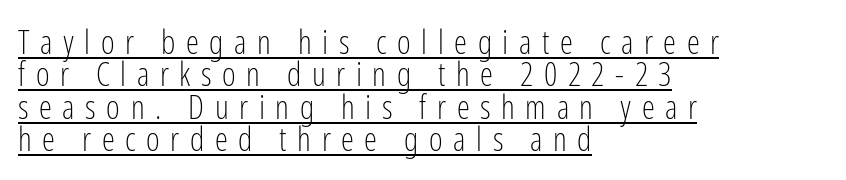
Q: Is the text bold? A: No.
Q: Is the text italic (slanted)? A: No, it is upright.
Q: Is the typeface a serif or a sans-serif typeface? A: Sans-serif.
Q: Is the text underlined? A: Yes.
Q: How is the paragraph aligned? A: Left-aligned.
Q: Is the spacing between letters normal or unusually wide? A: Unusually wide.
Q: Is the spacing between lines tight, normal or loose? A: Tight.
Q: Width (condensed, normal, or wide)? A: Condensed.
Q: Stroke contrast? A: Low.
Q: x-height? A: Medium.
Q: Monospaced? A: No.
